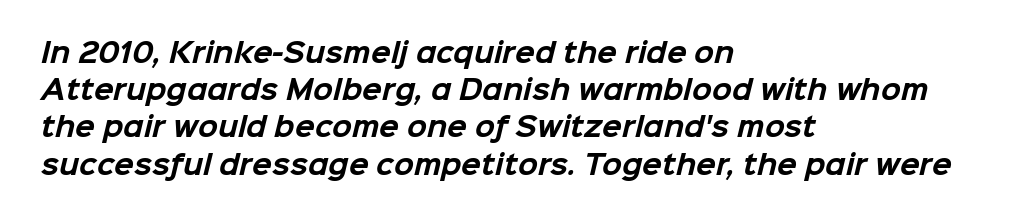
The image shows 26 px bold type; set left-aligned, normal line spacing (1.43x), normal letter spacing, not underlined.
